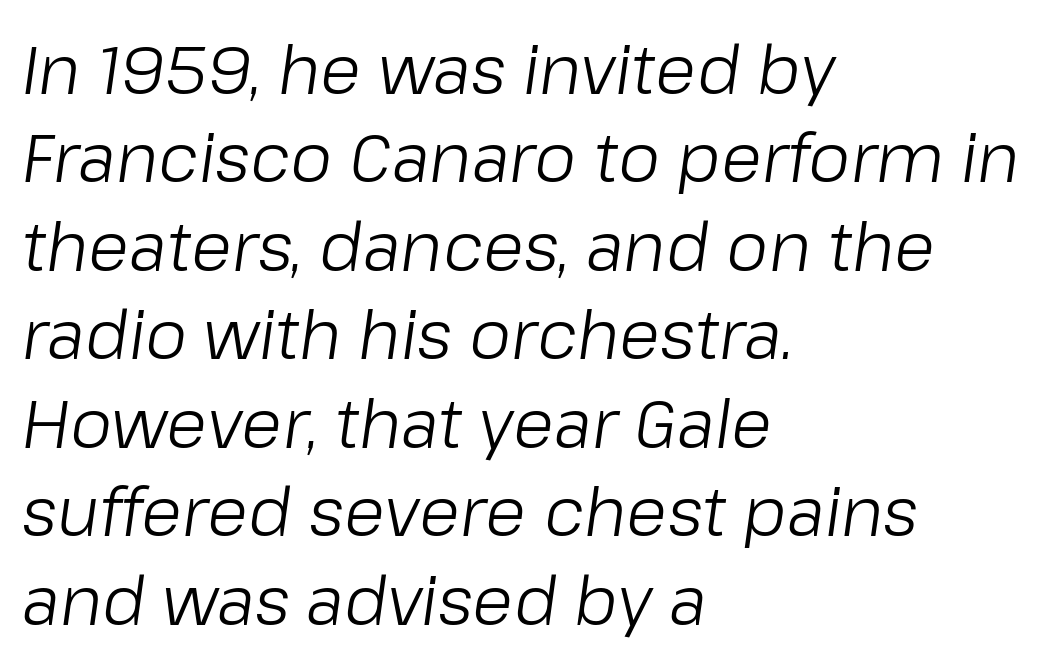
{"italic": "yes", "lean": "right", "slant_degrees": 8, "bold": "no", "weight": "light", "width": "normal", "stroke_contrast": "low", "x_height": "medium", "monospaced": "no", "underline": "no", "align": "left", "line_spacing": "normal", "line_spacing_ratio": 1.32, "letter_spacing": "normal", "letter_spacing_em": 0.0, "glyph_px": 67}
